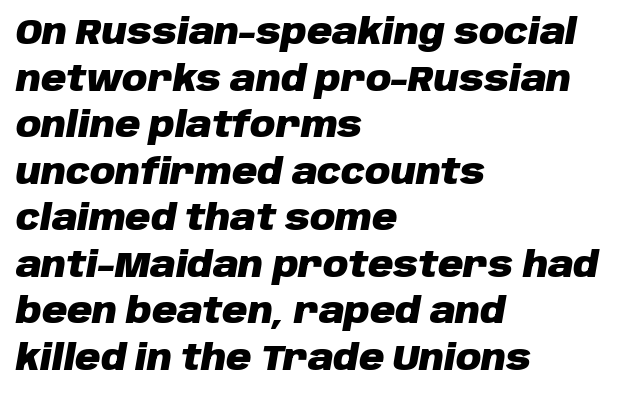
{"italic": "yes", "lean": "right", "slant_degrees": 10, "bold": "yes", "weight": "heavy", "width": "normal", "stroke_contrast": "low", "x_height": "large", "monospaced": "no", "underline": "no", "align": "left", "line_spacing": "normal", "line_spacing_ratio": 1.33, "letter_spacing": "normal", "letter_spacing_em": 0.0, "glyph_px": 35}
